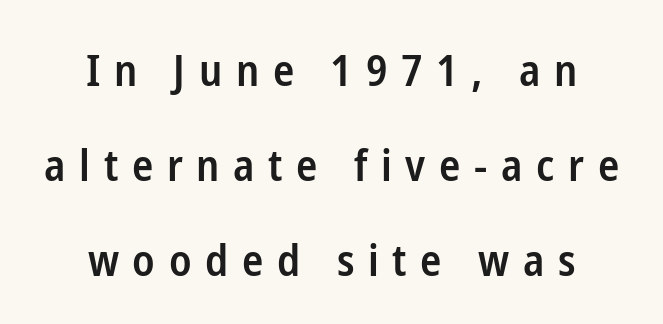
The image shows 44 px semibold, condensed sans-serif type, upright; set centered, loose line spacing (2.16x), unusually wide letter spacing (+0.31 em), not underlined; low stroke contrast and a medium x-height.
